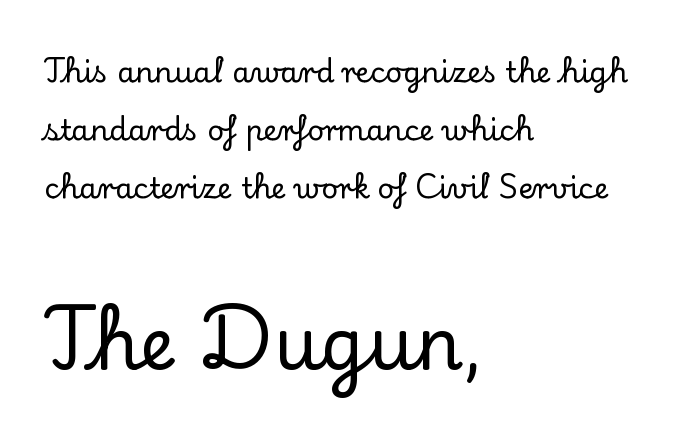
Q: Is the text italic (slanted)? A: No, it is upright.
Q: Is the typeface a serif or a sans-serif typeface? A: Serif.
Q: Is the text underlined? A: No.
Q: How is the paragraph aligned? A: Left-aligned.
Q: Is the spacing between letters normal or unusually wide? A: Normal.
Q: Is the spacing between lines tight, normal or loose? A: Loose.
Q: Which block of text is set in a larger size, the first (top) or the second (bottom)? A: The second (bottom) one.
Q: Width (condensed, normal, or wide)? A: Normal.
Q: Stroke contrast? A: Low.
Q: x-height? A: Small.
Q: Monospaced? A: No.
